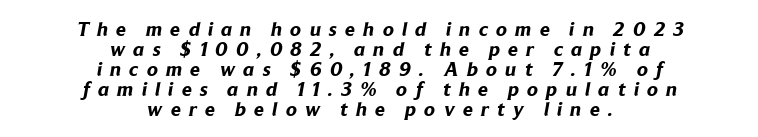
The image shows 20 px bold type; set centered, tight line spacing (1.0x), unusually wide letter spacing (+0.41 em), not underlined.
